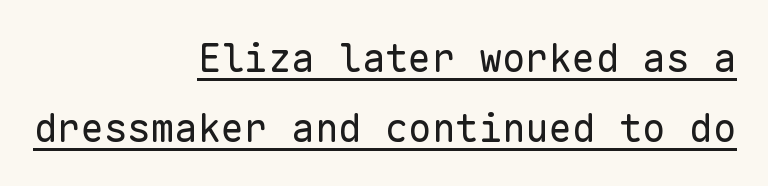
The image shows 39 px regular-weight sans-serif type, upright, monospaced; set right-aligned, line spacing 1.79x, normal letter spacing, underlined; low stroke contrast and a medium x-height.
